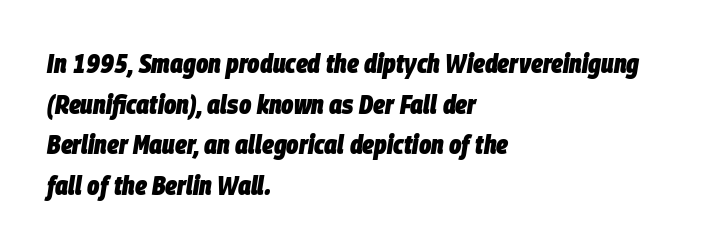
Pretty heavy lettering here — definitely bold. Type without underlining. Quick note: italic. Is the block centered? No — it sits flush against the left margin.
